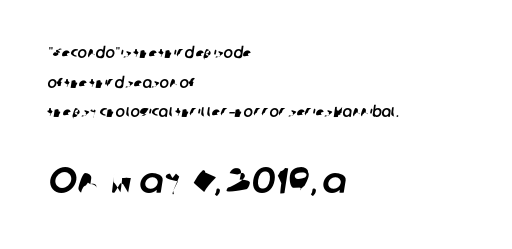
In terms of letterform style, serifs are entirely absent. The tracking reads as untouched default to a designer's eye. This sample has the flowing, uneven cadence of proportional lettering. Bigger letters appear in the bottom chunk; the top chunk is reduced. The lines in this sample share a left origin and differ only in where they stop.
